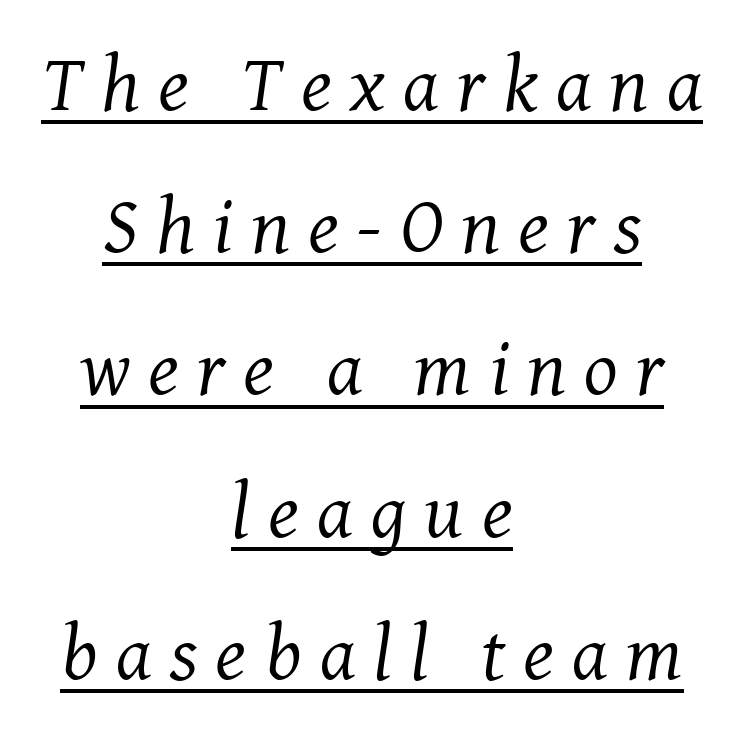
Q: Is the text bold? A: No.
Q: Is the text italic (slanted)? A: Yes, it leans right by about 8 degrees.
Q: Is the typeface a serif or a sans-serif typeface? A: Serif.
Q: Is the text underlined? A: Yes.
Q: How is the paragraph aligned? A: Centered.
Q: Is the spacing between letters normal or unusually wide? A: Unusually wide.
Q: Width (condensed, normal, or wide)? A: Normal.
Q: Stroke contrast? A: Medium.
Q: x-height? A: Medium.
Q: Monospaced? A: No.
